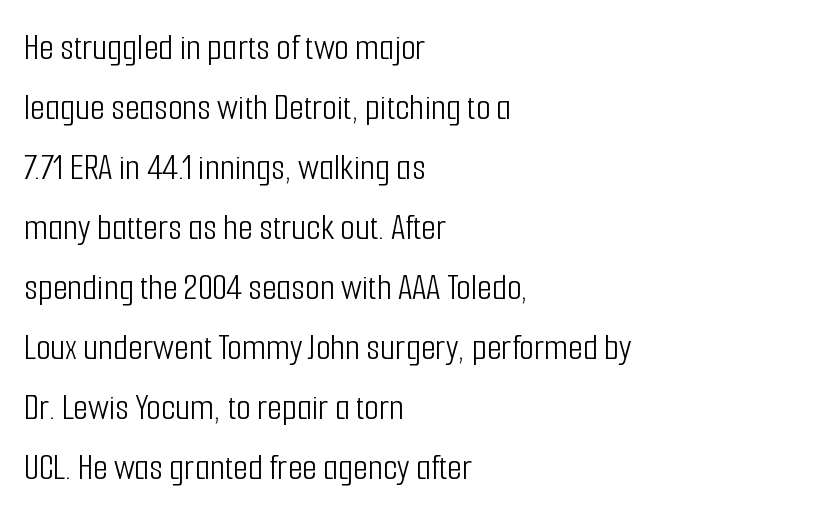
Q: Is the text bold? A: No.
Q: Is the text italic (slanted)? A: No, it is upright.
Q: Is the typeface a serif or a sans-serif typeface? A: Sans-serif.
Q: Is the text underlined? A: No.
Q: How is the paragraph aligned? A: Left-aligned.
Q: Is the spacing between letters normal or unusually wide? A: Normal.
Q: Is the spacing between lines tight, normal or loose? A: Normal.
Q: Width (condensed, normal, or wide)? A: Condensed.
Q: Stroke contrast? A: Low.
Q: x-height? A: Medium.
Q: Monospaced? A: No.
